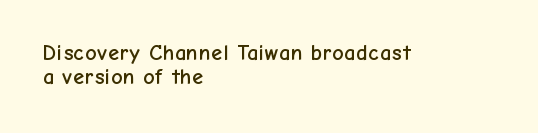
The image shows 22 px text type, upright; set left-aligned, tight line spacing (1.09x), normal letter spacing, not underlined.
